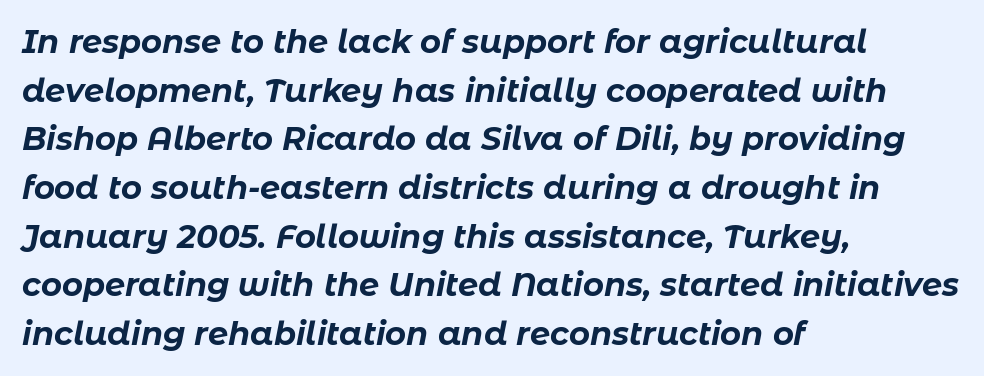
The axis of the letterforms is tilted away from vertical. A full-strength bold gives these letters their thick strokes. There is no visible air inserted between adjacent glyphs. A typesetter would call this leading conventional body-copy spacing. Only glyphs here, with clear space below each row. Notice how the passage keeps a crisp vertical edge on the left only.
